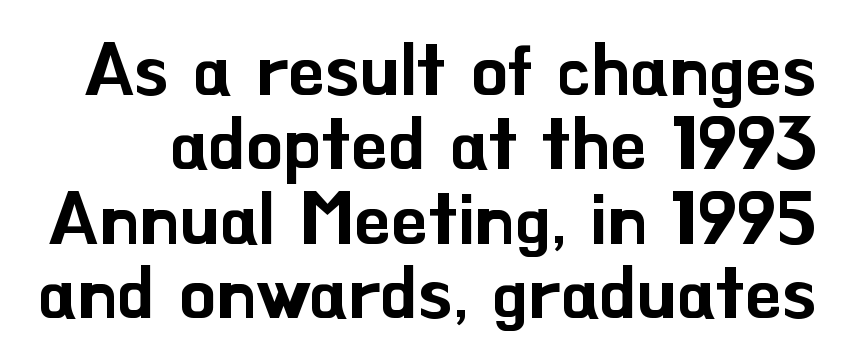
The image shows 73 px sans-serif type, upright; set tight line spacing (1.02x), normal letter spacing, not underlined; low stroke contrast and a small x-height.
